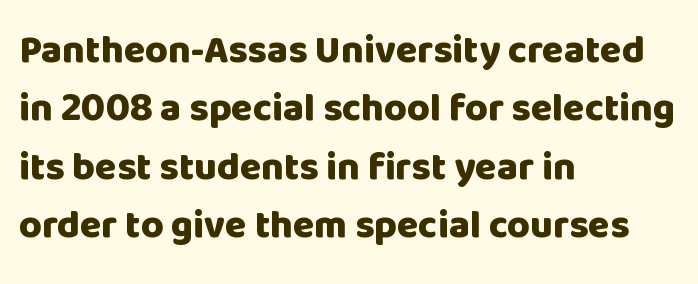
Q: Is the text bold? A: Yes.
Q: Is the text italic (slanted)? A: No, it is upright.
Q: Is the typeface a serif or a sans-serif typeface? A: Sans-serif.
Q: Is the text underlined? A: No.
Q: How is the paragraph aligned? A: Left-aligned.
Q: Is the spacing between letters normal or unusually wide? A: Normal.
Q: Is the spacing between lines tight, normal or loose? A: Normal.
Q: Width (condensed, normal, or wide)? A: Normal.
Q: Stroke contrast? A: Low.
Q: x-height? A: Large.
Q: Monospaced? A: No.
